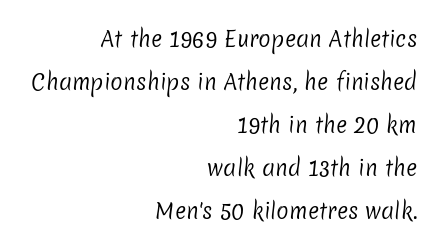
Q: Is the text bold? A: No.
Q: Is the text underlined? A: No.
Q: How is the paragraph aligned? A: Right-aligned.
Q: Is the spacing between letters normal or unusually wide? A: Normal.
Q: Is the spacing between lines tight, normal or loose? A: Loose.
